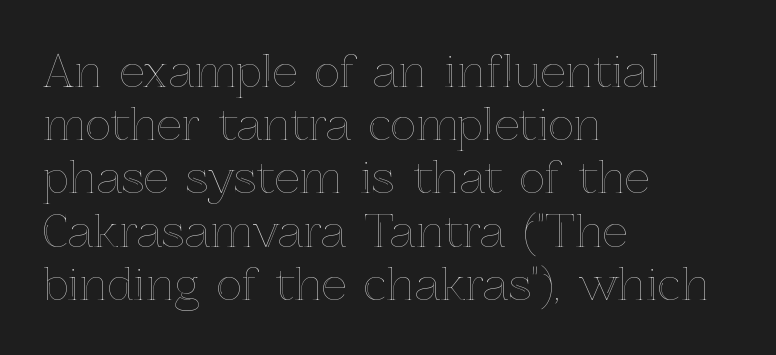
{"italic": "no", "width": "normal", "x_height": "medium", "monospaced": "no", "underline": "no", "align": "left", "line_spacing_ratio": 1.21, "letter_spacing": "normal", "letter_spacing_em": 0.0, "glyph_px": 44}
